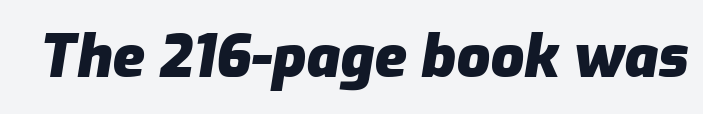
The characters look thick and weighty, a clear bold. Unmarked baselines from the first word to the last. Here the glyphs are tracked normally, forming tight word shapes. This sample has the flowing, uneven cadence of proportional lettering. Posture: slanted.
